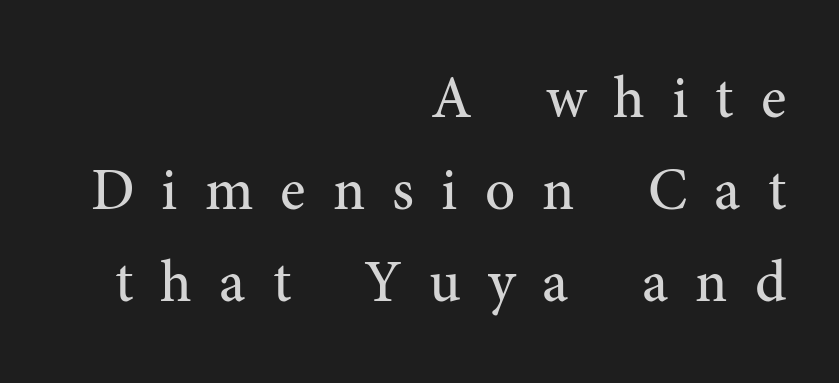
{"serif": "yes", "italic": "no", "bold": "no", "weight": "regular", "width": "normal", "stroke_contrast": "medium", "x_height": "medium", "monospaced": "no", "underline": "no", "align": "right", "line_spacing": "normal", "line_spacing_ratio": 1.56, "letter_spacing": "wide", "letter_spacing_em": 0.46, "glyph_px": 59}
